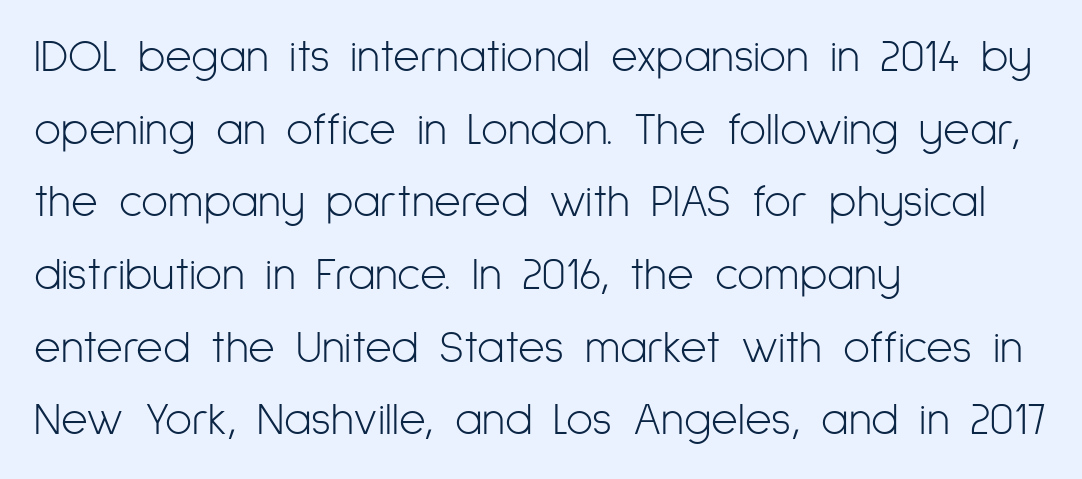
This reads as an unemphasized weight, regular at the heaviest. Each line starts at the same left margin while the right side varies. Reading down the column, the eye jumps a familiar distance to each next line. The typography opts for an upright posture over an oblique one.
